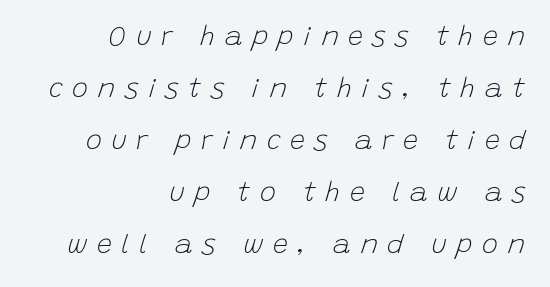
Q: Is the text bold? A: No.
Q: Is the text italic (slanted)? A: Yes, it leans right by about 15 degrees.
Q: Is the text underlined? A: No.
Q: How is the paragraph aligned? A: Right-aligned.
Q: Is the spacing between letters normal or unusually wide? A: Unusually wide.
Q: Is the spacing between lines tight, normal or loose? A: Loose.
